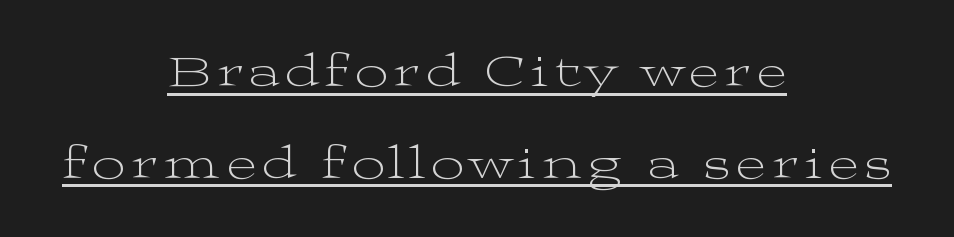
Q: Is the text bold? A: No.
Q: Is the text italic (slanted)? A: No, it is upright.
Q: Is the typeface a serif or a sans-serif typeface? A: Serif.
Q: Is the text underlined? A: Yes.
Q: How is the paragraph aligned? A: Centered.
Q: Is the spacing between lines tight, normal or loose? A: Loose.
Q: Width (condensed, normal, or wide)? A: Wide.
Q: Stroke contrast? A: Medium.
Q: x-height? A: Medium.
Q: Monospaced? A: No.
